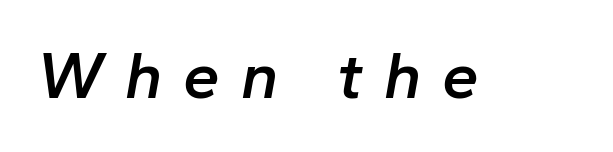
The image shows 66 px semibold type, italic (leaning right); set unusually wide letter spacing (+0.32 em), not underlined; low stroke contrast and a medium x-height.
